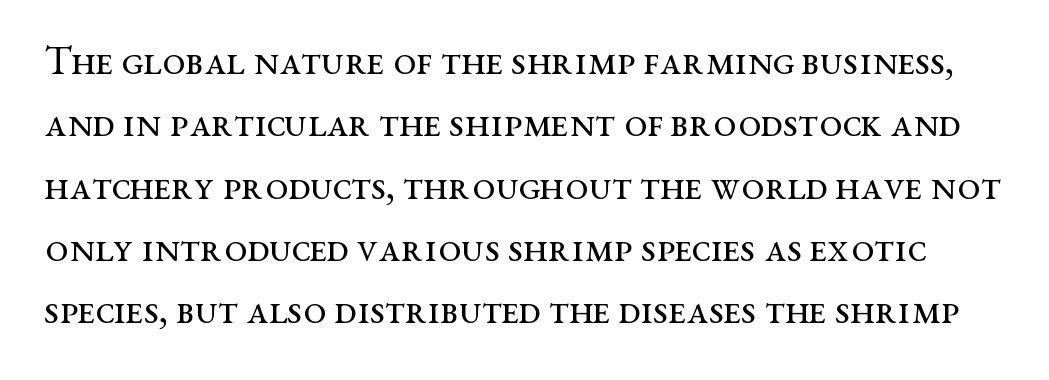
Bold? No — there's no thickening of the strokes. Between one letter and the next there's only the usual sliver of space. The passage shown is typed in a proportional face where columns would drift. This sample uses an upright cut, with every glyph sitting square on the baseline.
